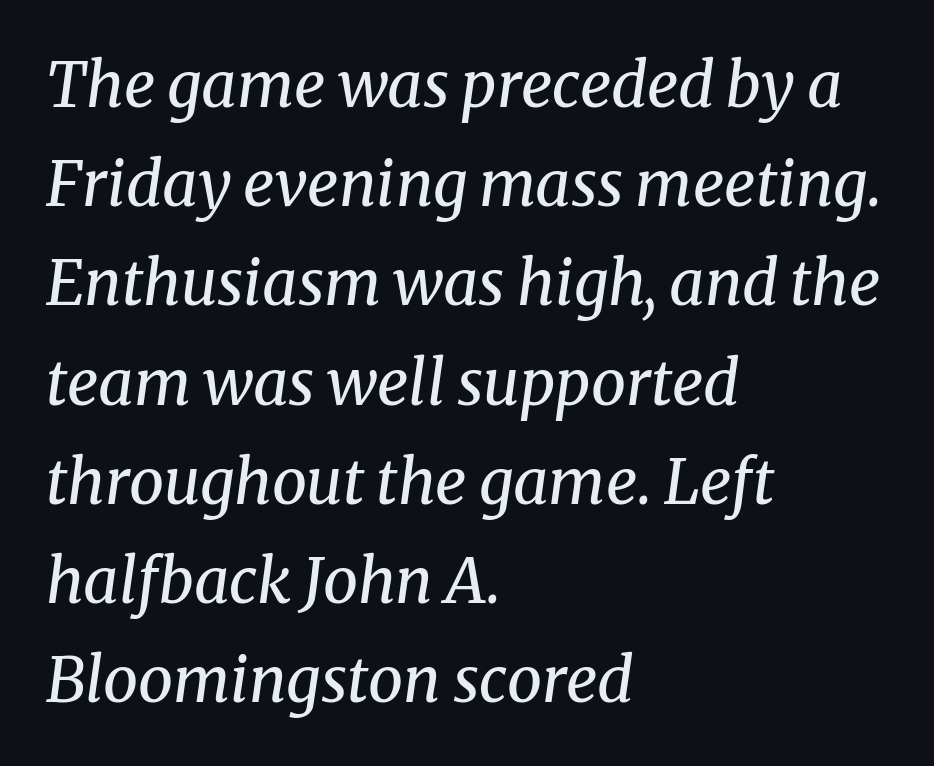
{"serif": "yes", "italic": "yes", "lean": "right", "slant_degrees": 8, "bold": "no", "weight": "regular", "width": "normal", "stroke_contrast": "medium", "x_height": "medium", "monospaced": "no", "underline": "no", "align": "left", "line_spacing": "normal", "line_spacing_ratio": 1.6, "letter_spacing": "normal", "letter_spacing_em": 0.0, "glyph_px": 62}
